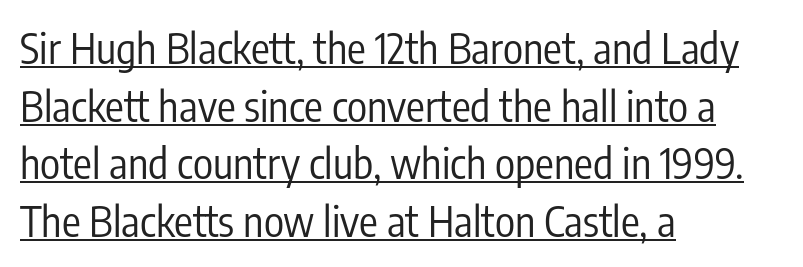
The image shows 42 px regular-weight, condensed sans-serif type, upright; set left-aligned, normal line spacing (1.37x), normal letter spacing, underlined; low stroke contrast and a medium x-height.
